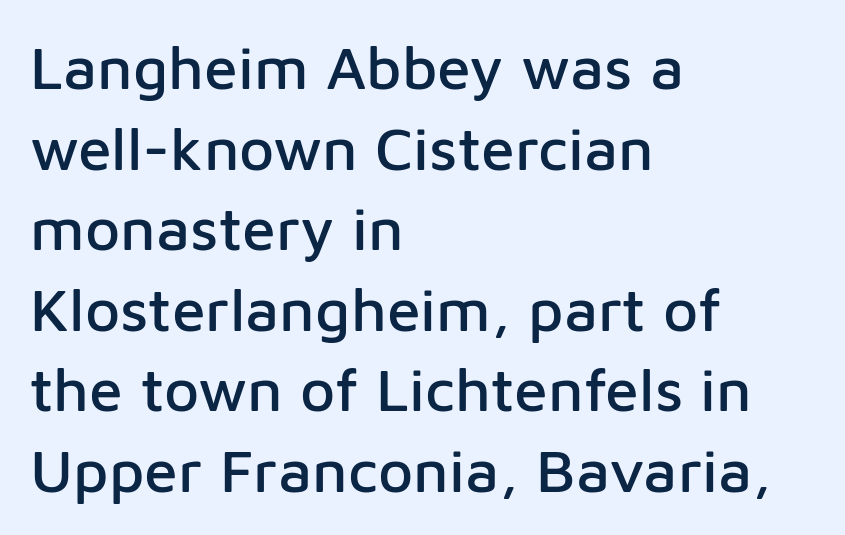
{"serif": "no", "italic": "no", "width": "normal", "stroke_contrast": "low", "x_height": "medium", "monospaced": "no", "underline": "no", "align": "left", "line_spacing": "normal", "line_spacing_ratio": 1.32, "letter_spacing": "normal", "letter_spacing_em": 0.0, "glyph_px": 61}
